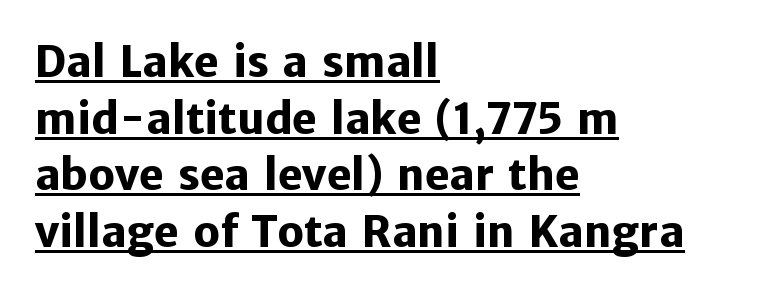
{"serif": "no", "italic": "no", "bold": "yes", "weight": "heavy", "width": "normal", "stroke_contrast": "low", "x_height": "medium", "monospaced": "no", "underline": "yes", "align": "left", "line_spacing": "normal", "line_spacing_ratio": 1.35, "letter_spacing": "normal", "letter_spacing_em": 0.0, "glyph_px": 42}
